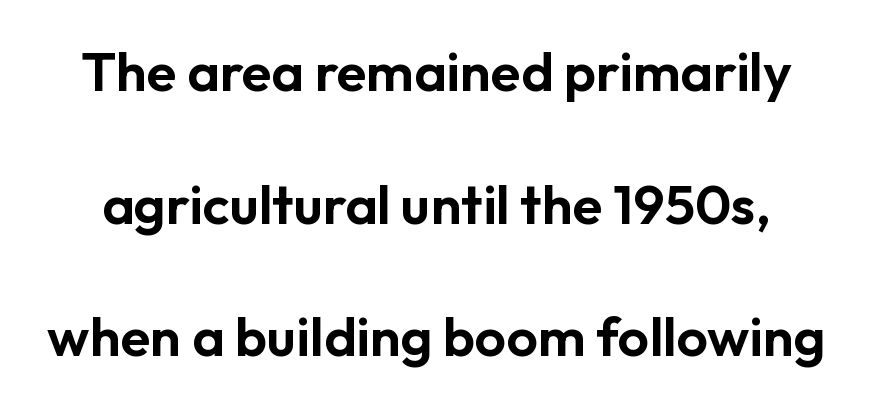
A typesetter would mark this as roman, not italic. Here the designer chose a conventional face with non-uniform glyph widths. Nothing unusual about the tracking: characters are spaced as the font intends. Any mark beneath the type? The region is blank.
